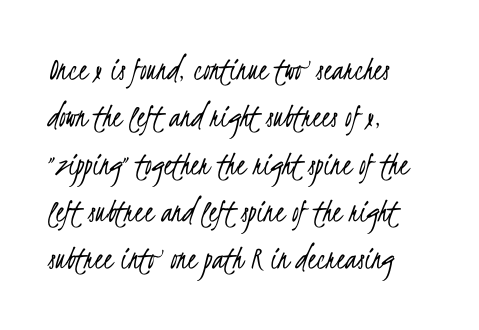
{"serif": "no", "bold": "no", "weight": "light", "width": "condensed", "stroke_contrast": "low", "x_height": "small", "monospaced": "no", "underline": "no", "align": "left", "line_spacing": "normal", "line_spacing_ratio": 1.39, "letter_spacing": "normal", "letter_spacing_em": 0.0, "glyph_px": 34}
